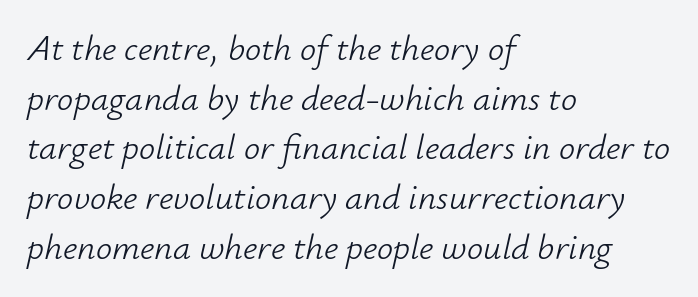
Check under the words: just untouched page. Each letter keeps its own natural width here, so spacing adapts to shape. Bold? No — there's no thickening of the strokes. Looking at the ascenders, they clearly lean. The paragraph has a hard left edge and a soft right edge.
